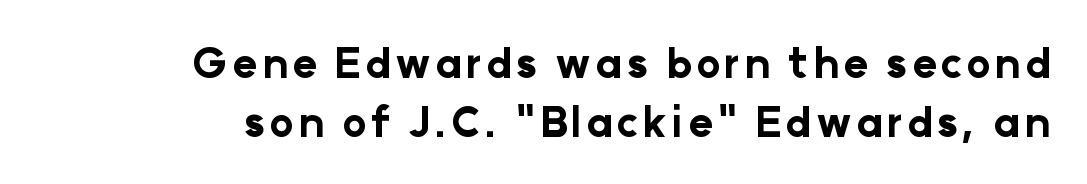
Q: Is the text bold? A: Yes.
Q: Is the text italic (slanted)? A: No, it is upright.
Q: Is the typeface a serif or a sans-serif typeface? A: Sans-serif.
Q: Is the text underlined? A: No.
Q: How is the paragraph aligned? A: Right-aligned.
Q: Is the spacing between lines tight, normal or loose? A: Normal.
Q: Width (condensed, normal, or wide)? A: Normal.
Q: Stroke contrast? A: Low.
Q: x-height? A: Medium.
Q: Monospaced? A: No.
